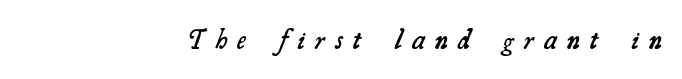
The compositor pushed each line to the right boundary. Firm but not heavy-handed strokes: this text is semibold. The letters advance in unequal steps, a hallmark of proportional type. The words here are not underlined.
